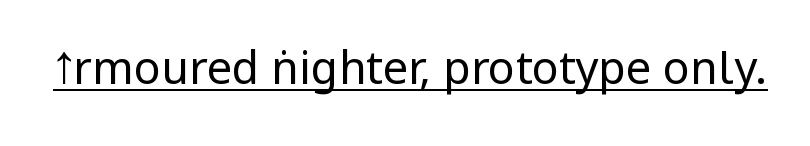
The image shows 45 px regular-weight, condensed sans-serif type, upright; set normal letter spacing, underlined; low stroke contrast and a large x-height.
